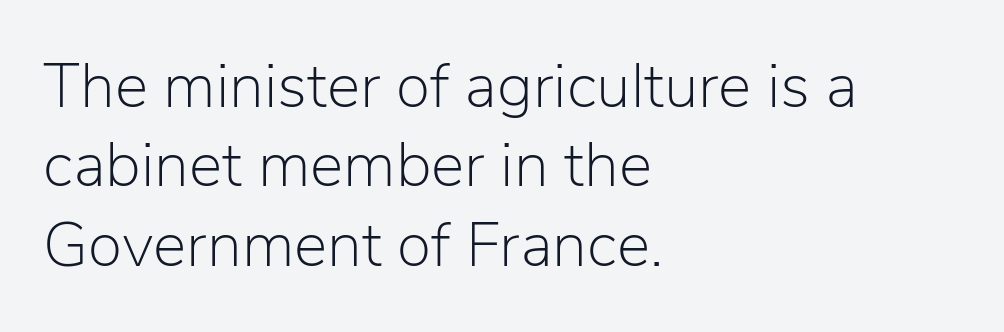
Q: Is the text bold? A: No.
Q: Is the text italic (slanted)? A: No, it is upright.
Q: Is the typeface a serif or a sans-serif typeface? A: Sans-serif.
Q: Is the text underlined? A: No.
Q: How is the paragraph aligned? A: Left-aligned.
Q: Is the spacing between letters normal or unusually wide? A: Normal.
Q: Is the spacing between lines tight, normal or loose? A: Normal.
Q: Width (condensed, normal, or wide)? A: Normal.
Q: Stroke contrast? A: Low.
Q: x-height? A: Medium.
Q: Monospaced? A: No.
